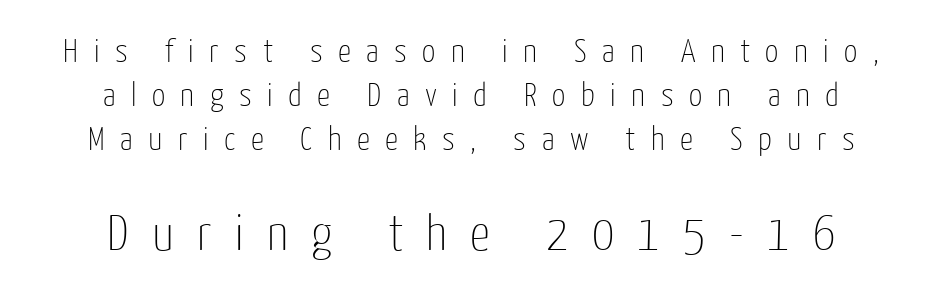
Q: Is the text bold? A: No.
Q: Is the text italic (slanted)? A: No, it is upright.
Q: Is the typeface a serif or a sans-serif typeface? A: Sans-serif.
Q: Is the text underlined? A: No.
Q: How is the paragraph aligned? A: Centered.
Q: Is the spacing between letters normal or unusually wide? A: Unusually wide.
Q: Is the spacing between lines tight, normal or loose? A: Normal.
Q: Which block of text is set in a larger size, the first (top) or the second (bottom)? A: The second (bottom) one.
Q: Width (condensed, normal, or wide)? A: Condensed.
Q: Stroke contrast? A: Low.
Q: x-height? A: Medium.
Q: Monospaced? A: No.
